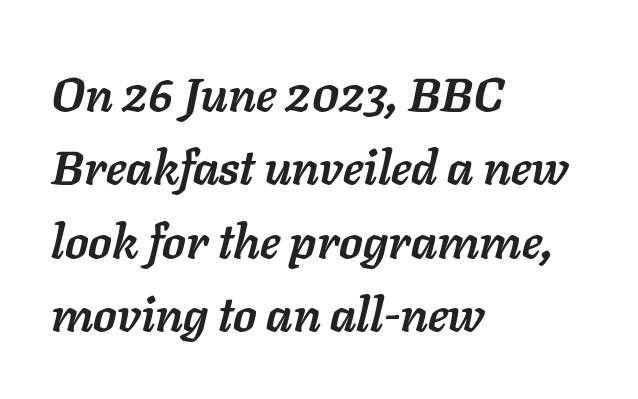
This sample has the flowing, uneven cadence of proportional lettering. Reading down the block, your eye returns to a fixed left position each line. Baseline-to-baseline distance is the conventional proportion of letter height. Between one letter and the next there's only the usual sliver of space. Yep, that's italic — everything's leaning. Type without underlining.
